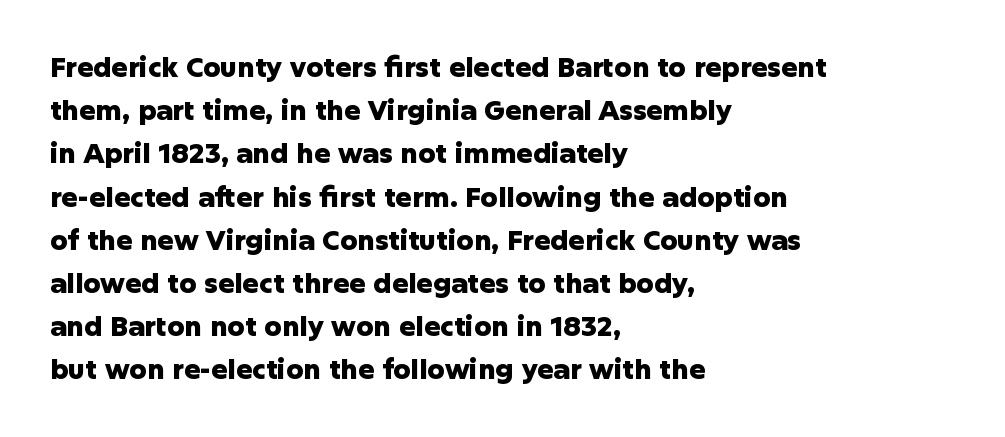
Layout note: lines flush left. Decoration check: the copy has no underline. Each new line begins a customary step beneath the previous one. The characters look thick and weighty, a clear bold. Do the letters lean? They stand straight.
